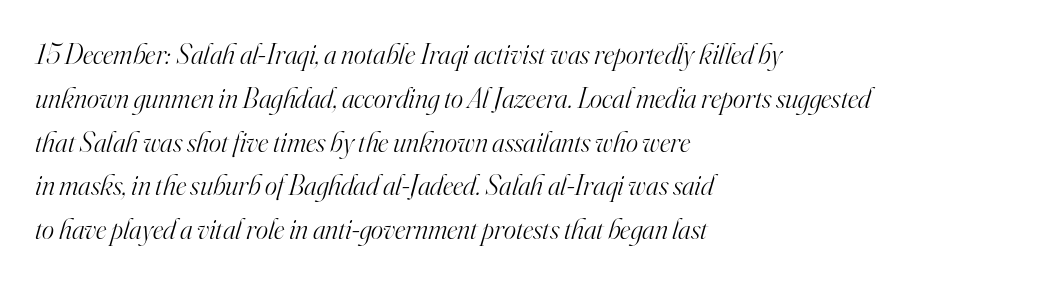
Q: Is the text bold? A: No.
Q: Is the text italic (slanted)? A: Yes, it leans right by about 16 degrees.
Q: Is the typeface a serif or a sans-serif typeface? A: Serif.
Q: Is the text underlined? A: No.
Q: How is the paragraph aligned? A: Left-aligned.
Q: Is the spacing between letters normal or unusually wide? A: Normal.
Q: Is the spacing between lines tight, normal or loose? A: Normal.
Q: Width (condensed, normal, or wide)? A: Normal.
Q: Stroke contrast? A: High.
Q: x-height? A: Small.
Q: Monospaced? A: No.
